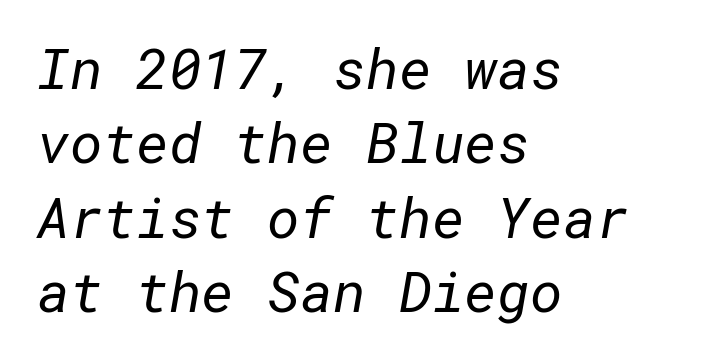
Rows of type keep a routine distance in the vertical direction. Check the space under the baseline: it is left empty. The letterforms sit shoulder to shoulder at normal distance. The lines are quadded left.
